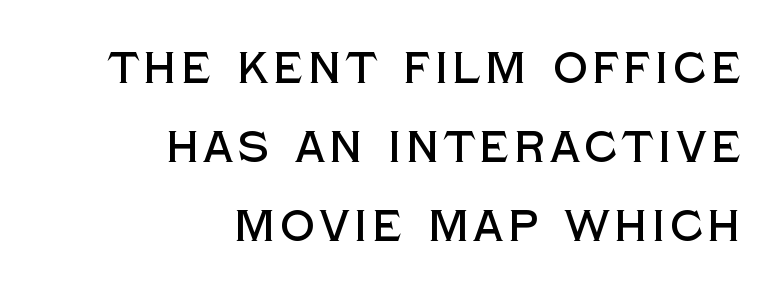
{"serif": "no", "italic": "no", "width": "normal", "x_height": "large", "monospaced": "no", "underline": "no", "align": "right", "line_spacing_ratio": 1.84, "glyph_px": 43}
